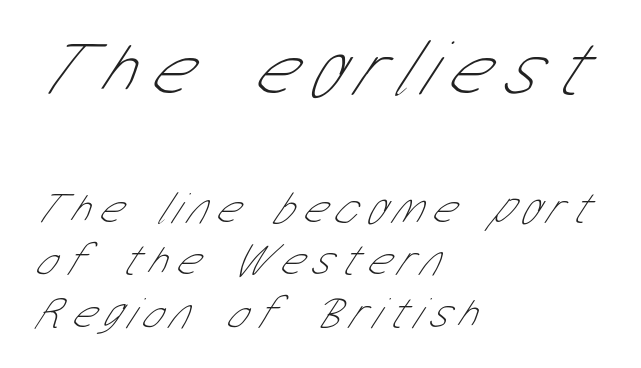
A quiet, ordinary-to-light weight characterises the typeface. The text block is weighted toward the left margin, trailing off unevenly rightward. Is the lower block the larger one? No — the upper block carries the bigger type. Looks like regular typesetting: each glyph gets only the width it needs. I'd call this a sans setting — the letters go barefoot. Anything drawn beneath the words? Only blank space.
